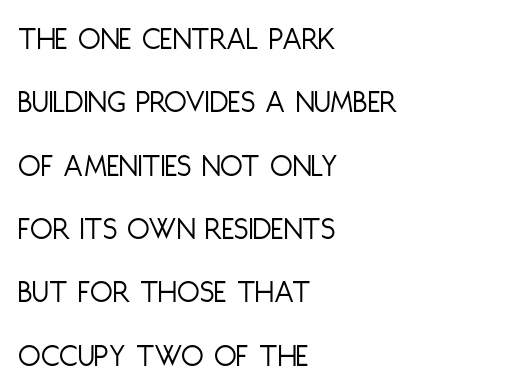
The image shows 33 px light, condensed sans-serif type, upright; set left-aligned, loose line spacing (1.92x), normal letter spacing, not underlined; low stroke contrast and a large x-height.
